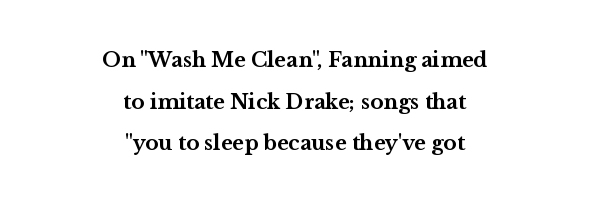
One glance says open: line gaps are wider than usual. Check under the words: just untouched page. Thick stems and heavy bowls — unmistakably bold. Style check: upright.
